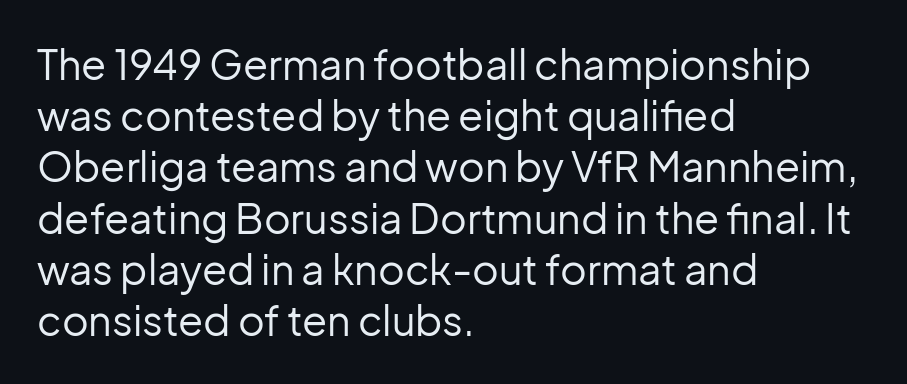
{"serif": "no", "italic": "no", "bold": "no", "weight": "regular", "width": "normal", "stroke_contrast": "low", "x_height": "medium", "monospaced": "no", "underline": "no", "align": "left", "line_spacing": "normal", "line_spacing_ratio": 1.25, "letter_spacing": "normal", "letter_spacing_em": 0.0, "glyph_px": 41}
